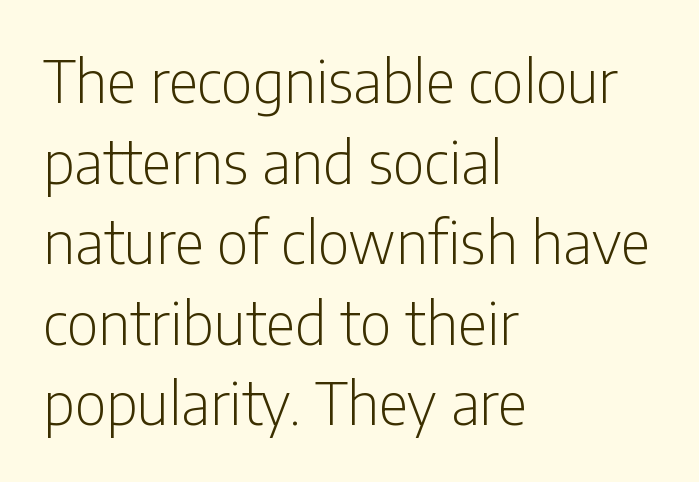
{"serif": "no", "italic": "no", "bold": "no", "weight": "light", "width": "condensed", "stroke_contrast": "low", "x_height": "medium", "monospaced": "no", "underline": "no", "align": "left", "line_spacing": "normal", "line_spacing_ratio": 1.39, "letter_spacing": "normal", "letter_spacing_em": 0.0, "glyph_px": 58}
